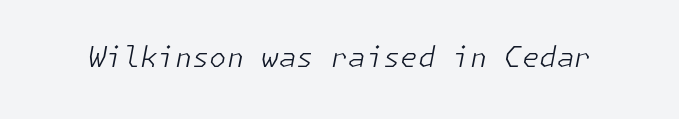
The image shows 28 px light type, italic (leaning right); set normal letter spacing, not underlined; low stroke contrast and a medium x-height.
